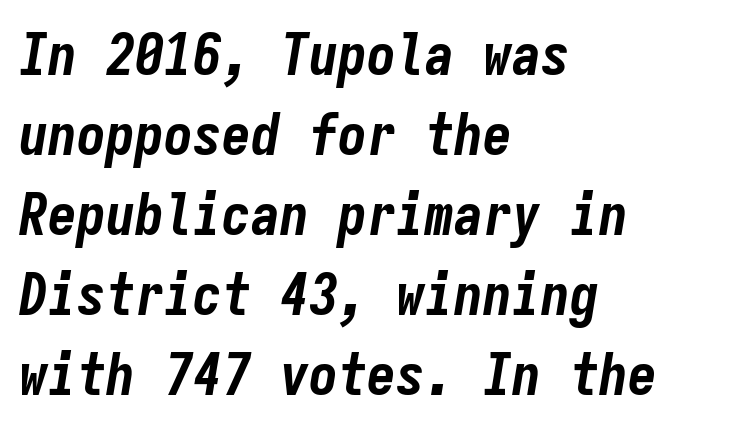
{"italic": "yes", "lean": "right", "slant_degrees": 9, "bold": "yes", "weight": "bold", "width": "condensed", "stroke_contrast": "low", "x_height": "medium", "monospaced": "yes", "underline": "no", "align": "left", "line_spacing": "normal", "line_spacing_ratio": 1.38, "letter_spacing": "normal", "letter_spacing_em": 0.0, "glyph_px": 58}
